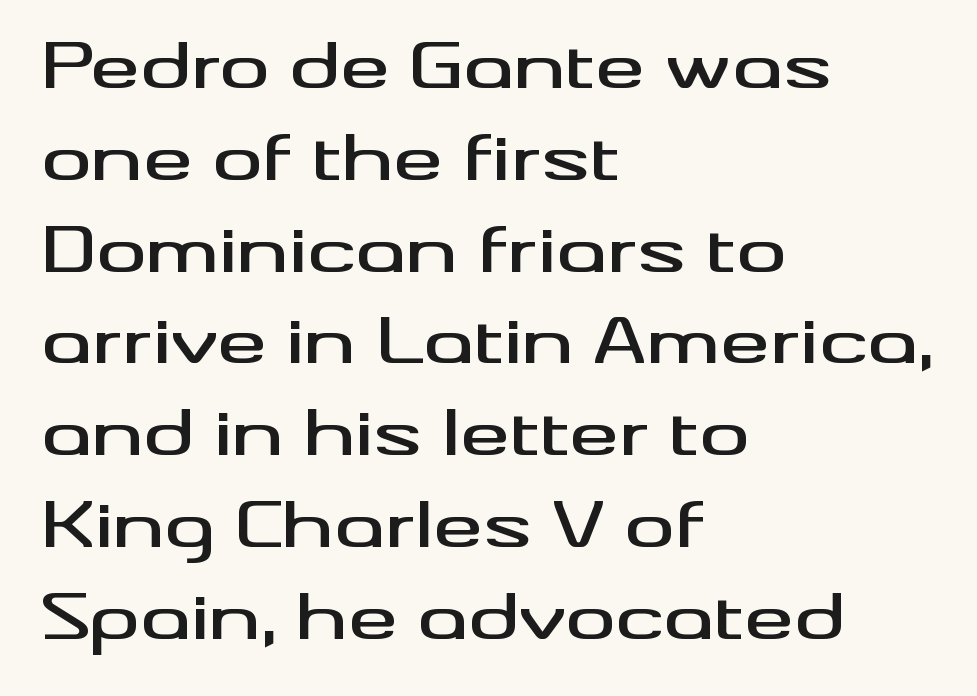
Descenders are the only things crossing below the line. Summary of vertical rhythm: regular, with standard interline spacing. Tracking value appears to be zero — textbook default spacing. Serif or sans? Sans — the stroke terminals are bare. The paragraph shown leans on its left margin. The lettering holds an erect, upright posture throughout.
